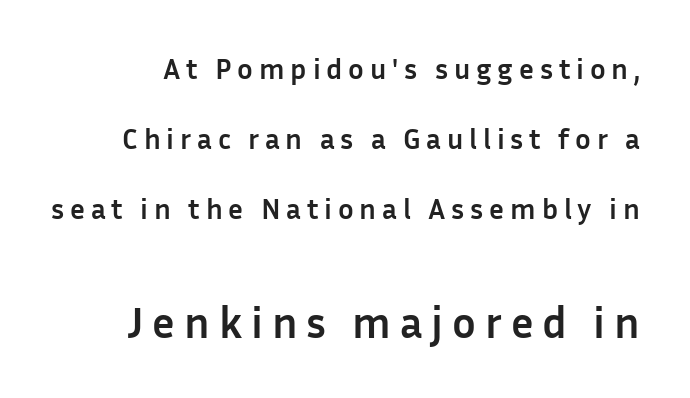
The image shows 44 px semibold sans-serif type, upright; set loose line spacing (2.41x), unusually wide letter spacing (+0.2 em), not underlined; the second (bottom) block is 1.52x larger; low stroke contrast and a medium x-height.
